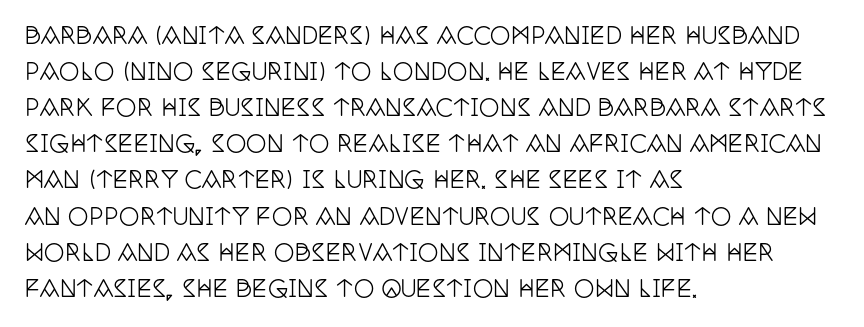
{"italic": "no", "underline": "no", "align": "left", "line_spacing": "normal", "line_spacing_ratio": 1.57, "letter_spacing": "normal", "letter_spacing_em": 0.0, "glyph_px": 23}
